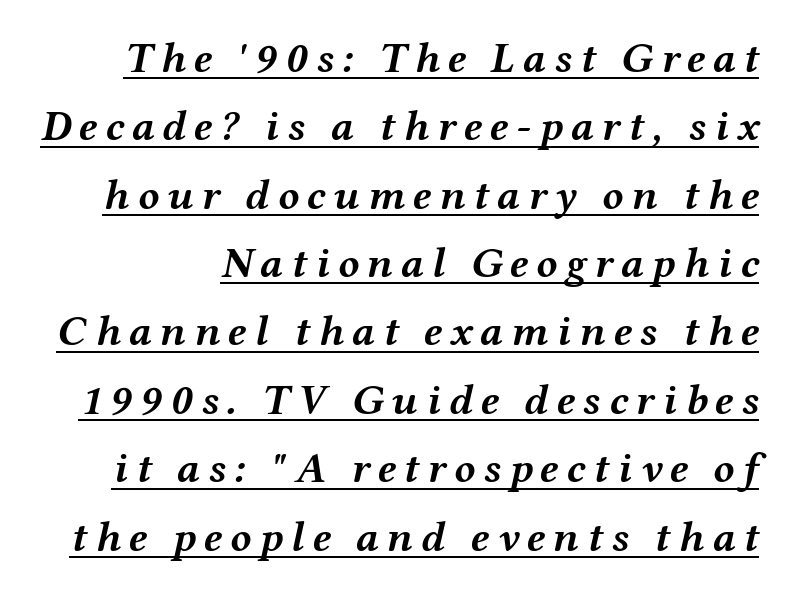
The image shows 43 px semibold, wide type, italic (leaning right); set normal line spacing (1.59x), underlined; medium stroke contrast and a medium x-height.
